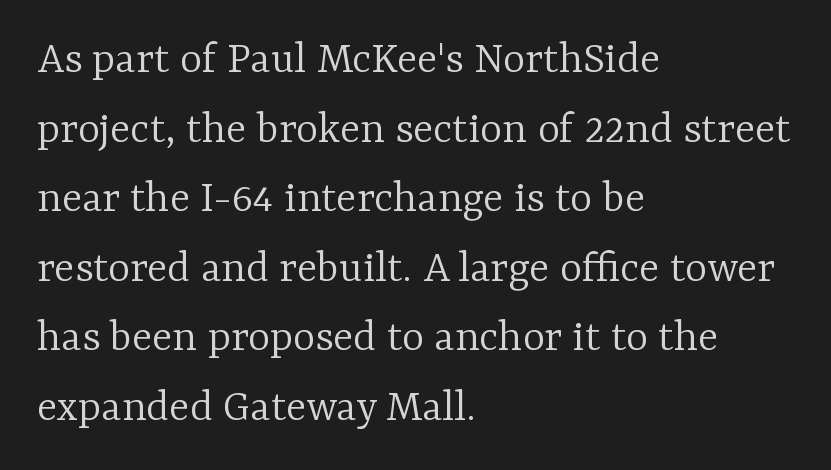
Letters rest on an invisible, unmarked baseline. This rendering leaves character spacing at its baseline value. No extra ink here — the face is not bold. Every row of glyphs begins at an identical x-position on the left. You can tell from the footed stems that serif type was used. Spacing verdict: proportional, widths tailored to each character.
